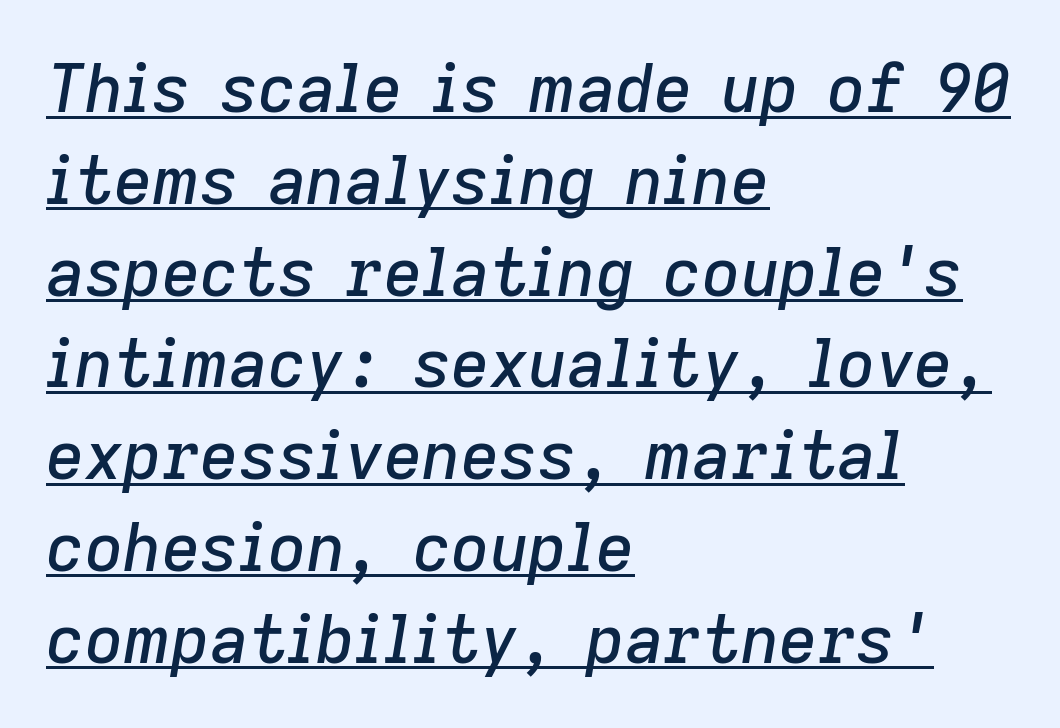
Do the characters align in a grid? No, the font is proportional. The face used here has a pronounced slope to its letters. Reading down the block, your eye returns to a fixed left position each line. Students, observe the line beneath the letters — that is underlining. What's the leading like? Ordinary, nothing unusual.
